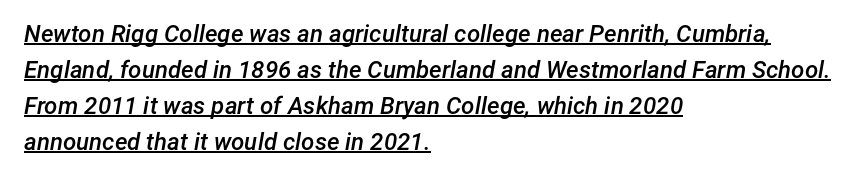
The image shows 24 px text type, italic (leaning right); set left-aligned, normal line spacing (1.5x), normal letter spacing, underlined.
